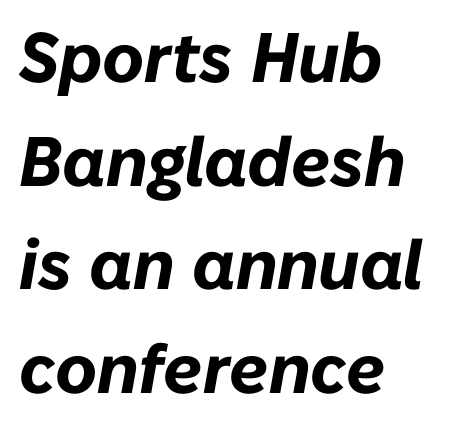
Varying glyph widths throughout — classic text-font behaviour. Underline: absent. You'd pick this weight for a headline — it's a proper bold. The letters sit at their default tracking, neither squeezed nor spread. Where is the straight margin? On the left.
